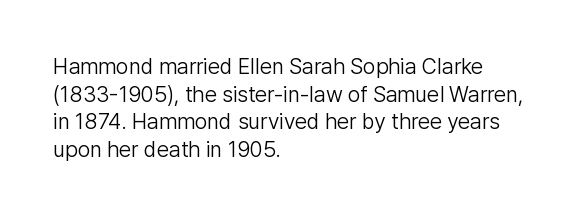
The typeface has the unassuming heft of standard copy or less. Vertical strokes here are truly vertical. A clean baseline with only descenders dipping below it. Default kerning and tracking; the words read as compact shapes.
